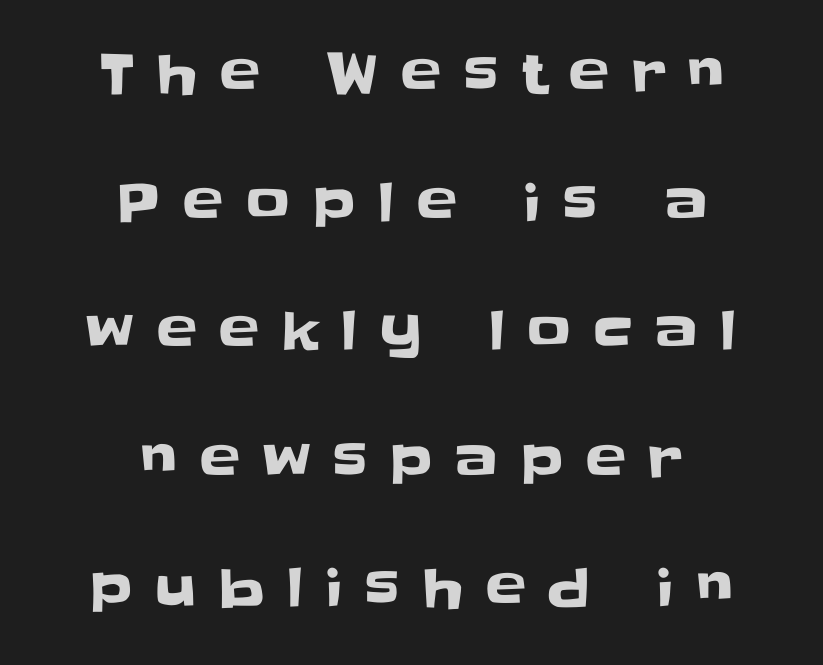
Q: Is the text italic (slanted)? A: No, it is upright.
Q: Is the typeface a serif or a sans-serif typeface? A: Sans-serif.
Q: Is the text underlined? A: No.
Q: How is the paragraph aligned? A: Centered.
Q: Is the spacing between letters normal or unusually wide? A: Unusually wide.
Q: Is the spacing between lines tight, normal or loose? A: Loose.
Q: Width (condensed, normal, or wide)? A: Normal.
Q: Stroke contrast? A: Low.
Q: x-height? A: Large.
Q: Monospaced? A: No.
